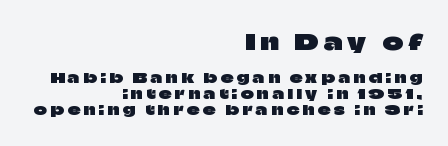
The image shows 22 px text type, upright; set right-aligned, tight line spacing (1.13x), unusually wide letter spacing (+0.25 em), not underlined; the first (top) block is 1.57x larger.
